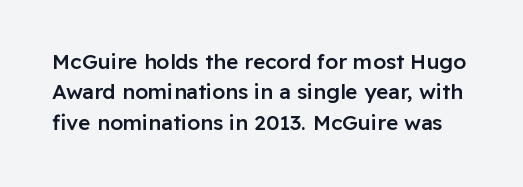
{"italic": "no", "bold": "semi", "underline": "no", "line_spacing": "normal", "line_spacing_ratio": 1.45, "letter_spacing": "normal", "letter_spacing_em": 0.0, "glyph_px": 21}
